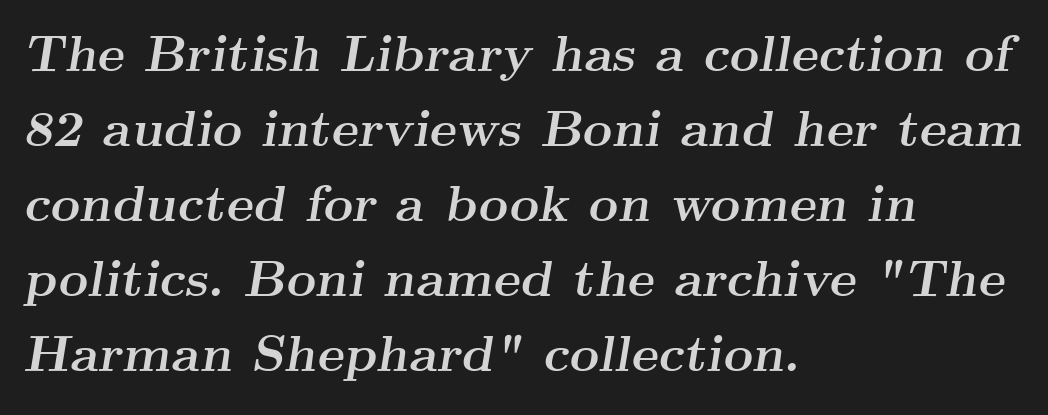
Q: Is the text bold? A: Yes.
Q: Is the text italic (slanted)? A: Yes, it leans right by about 9 degrees.
Q: Is the typeface a serif or a sans-serif typeface? A: Serif.
Q: Is the text underlined? A: No.
Q: How is the paragraph aligned? A: Left-aligned.
Q: Is the spacing between letters normal or unusually wide? A: Normal.
Q: Is the spacing between lines tight, normal or loose? A: Normal.
Q: Width (condensed, normal, or wide)? A: Wide.
Q: Stroke contrast? A: Medium.
Q: x-height? A: Small.
Q: Monospaced? A: No.
